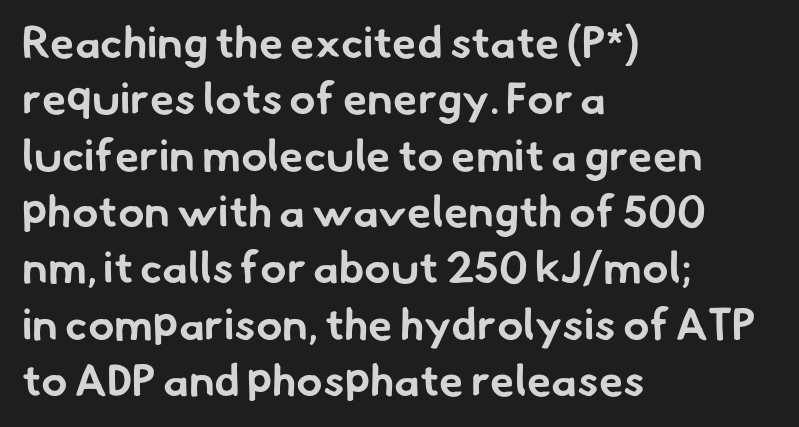
The image shows 44 px bold sans-serif type; set left-aligned, normal line spacing (1.28x), normal letter spacing, not underlined; low stroke contrast and a small x-height.
